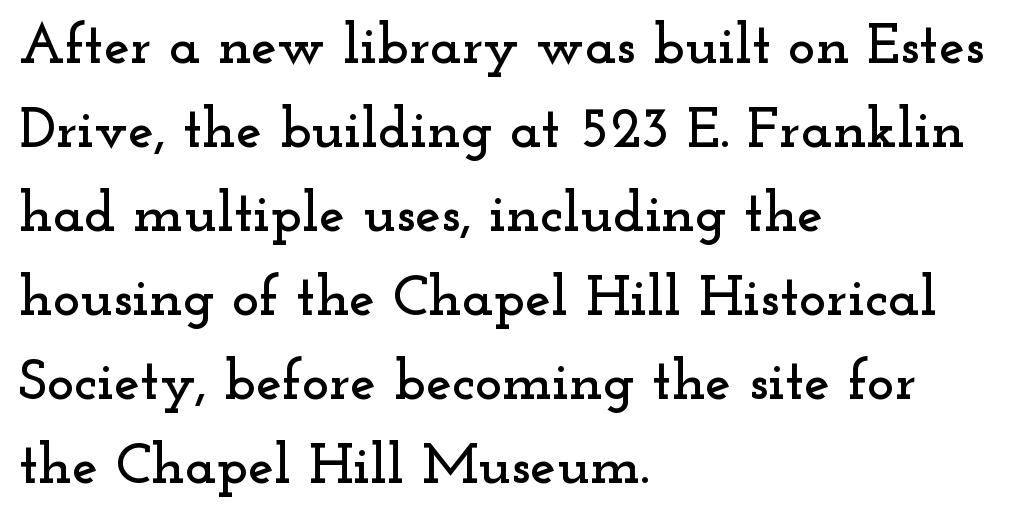
Q: Is the text italic (slanted)? A: No, it is upright.
Q: Is the typeface a serif or a sans-serif typeface? A: Serif.
Q: Is the text underlined? A: No.
Q: How is the paragraph aligned? A: Left-aligned.
Q: Is the spacing between letters normal or unusually wide? A: Normal.
Q: Is the spacing between lines tight, normal or loose? A: Normal.
Q: Width (condensed, normal, or wide)? A: Wide.
Q: Stroke contrast? A: Low.
Q: x-height? A: Small.
Q: Monospaced? A: No.
